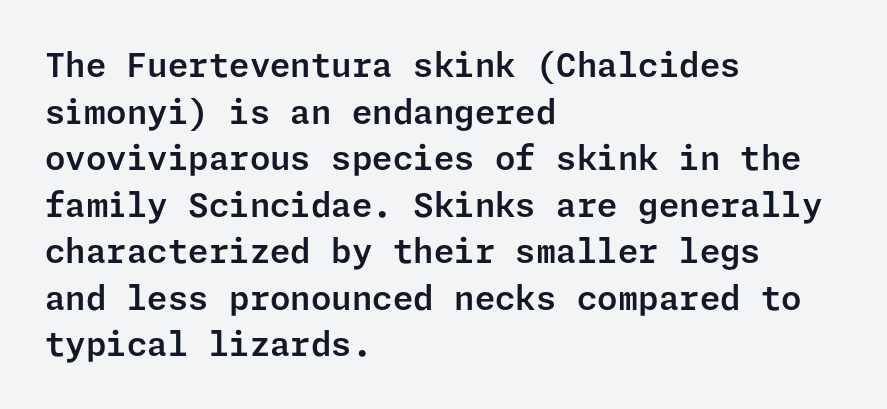
The image shows 33 px sans-serif type, upright; set left-aligned, normal line spacing (1.41x), normal letter spacing, not underlined; low stroke contrast and a medium x-height.
